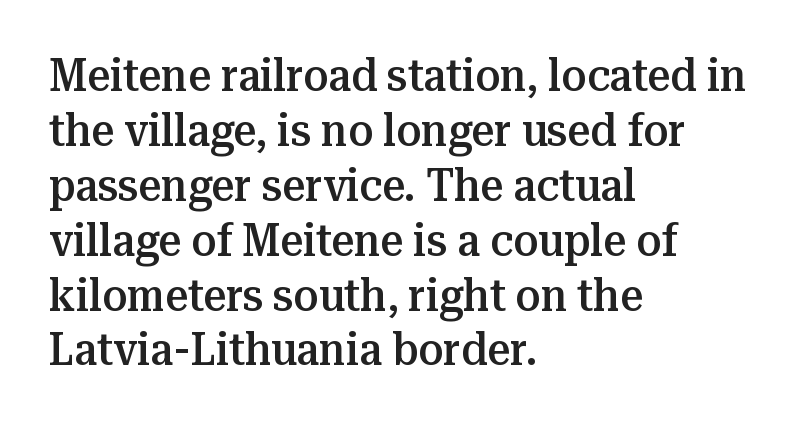
Q: Is the text bold? A: Semi-bold.
Q: Is the text italic (slanted)? A: No, it is upright.
Q: Is the typeface a serif or a sans-serif typeface? A: Serif.
Q: Is the text underlined? A: No.
Q: How is the paragraph aligned? A: Left-aligned.
Q: Is the spacing between letters normal or unusually wide? A: Normal.
Q: Width (condensed, normal, or wide)? A: Normal.
Q: Stroke contrast? A: Medium.
Q: x-height? A: Medium.
Q: Monospaced? A: No.
